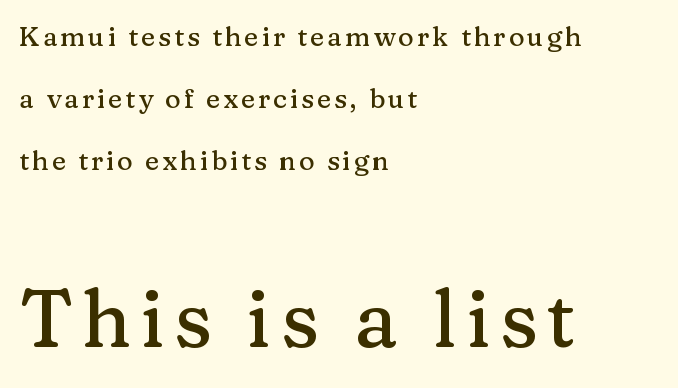
You could not count columns in this text — the font is proportionally spaced. A typesetter would call this leading open, well beyond the default. Reading down the block, your eye returns to a fixed left position each line. Look at the bottom of the vertical strokes: they flare into serifs here.
